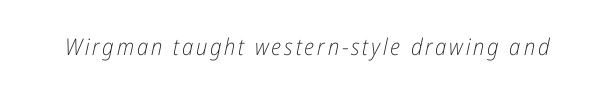
Notice how the stems are inclined rather than vertical — that's the hallmark of italics. Check the space under the baseline: it is left empty. On a weight scale, this lands at 450 or below.
